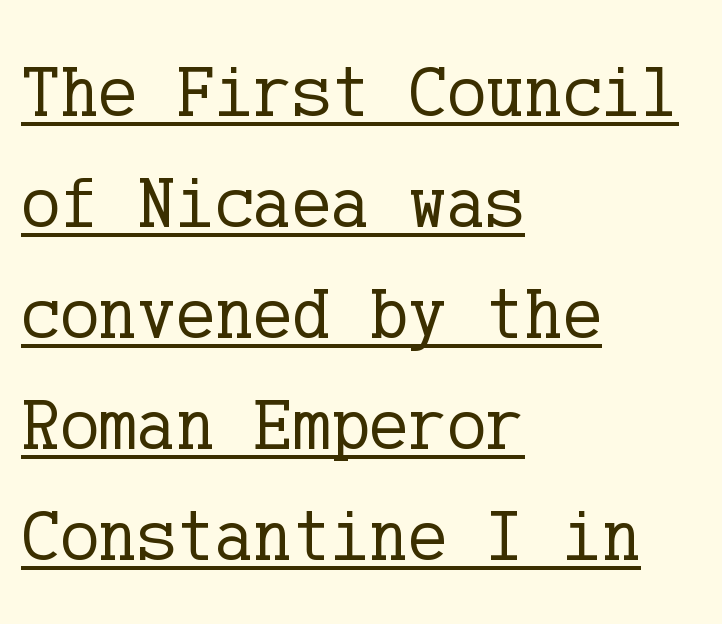
Q: Is the text bold? A: No.
Q: Is the text italic (slanted)? A: No, it is upright.
Q: Is the typeface a serif or a sans-serif typeface? A: Serif.
Q: Is the text underlined? A: Yes.
Q: How is the paragraph aligned? A: Left-aligned.
Q: Is the spacing between letters normal or unusually wide? A: Normal.
Q: Is the spacing between lines tight, normal or loose? A: Normal.
Q: Width (condensed, normal, or wide)? A: Normal.
Q: Stroke contrast? A: Low.
Q: x-height? A: Medium.
